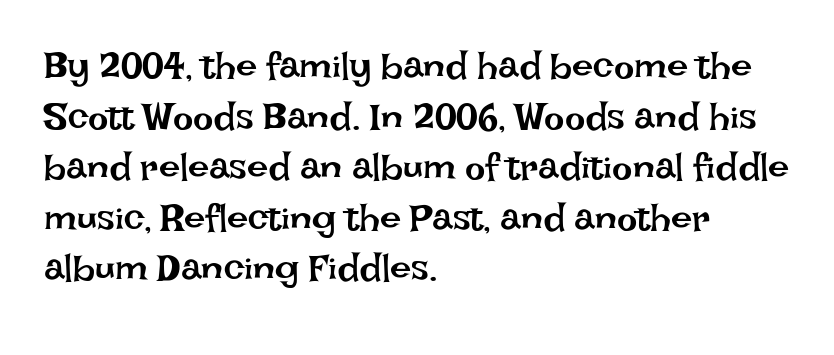
Rendered with straight, roman letterforms. Looks like regular typesetting: each glyph gets only the width it needs. Decoration check: the copy has no underline. This is not heavy type; no bold has been used.
